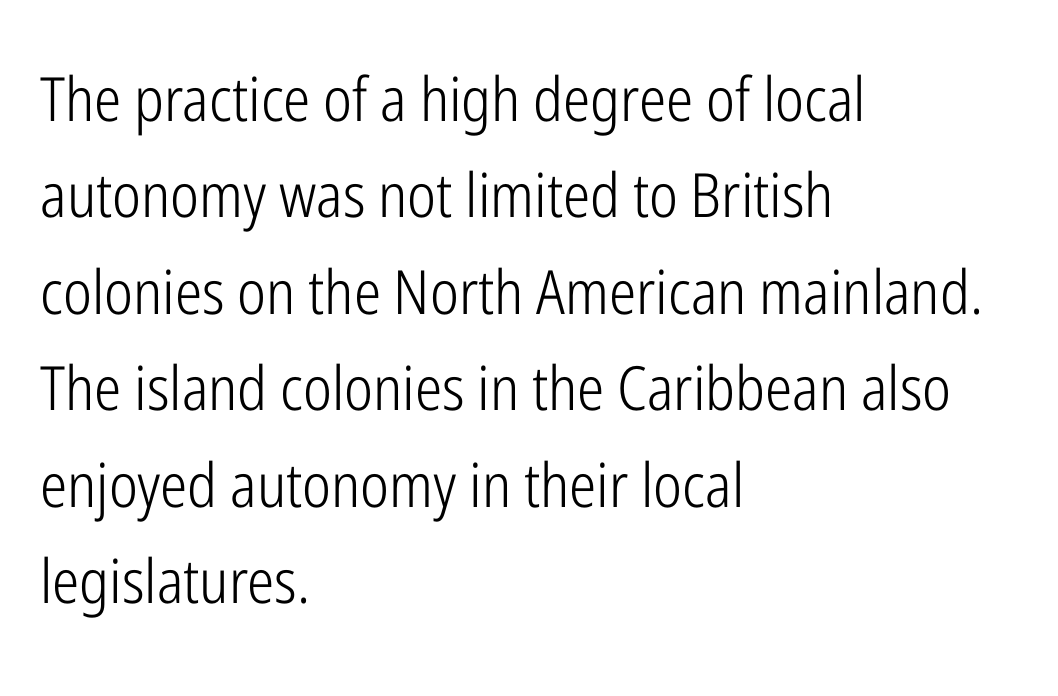
Q: Is the text bold? A: No.
Q: Is the text italic (slanted)? A: No, it is upright.
Q: Is the typeface a serif or a sans-serif typeface? A: Sans-serif.
Q: Is the text underlined? A: No.
Q: How is the paragraph aligned? A: Left-aligned.
Q: Is the spacing between letters normal or unusually wide? A: Normal.
Q: Is the spacing between lines tight, normal or loose? A: Normal.
Q: Width (condensed, normal, or wide)? A: Condensed.
Q: Stroke contrast? A: Low.
Q: x-height? A: Medium.
Q: Monospaced? A: No.
